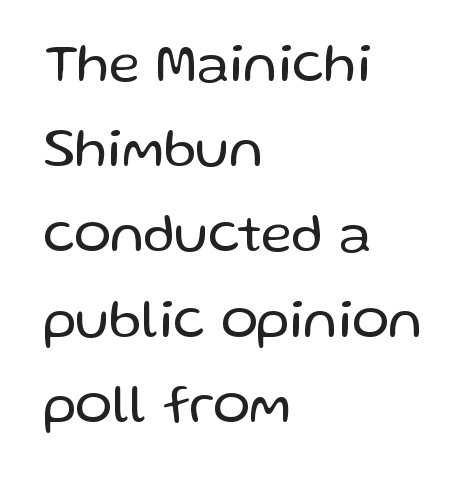
{"serif": "no", "italic": "no", "bold": "no", "weight": "regular", "width": "normal", "stroke_contrast": "low", "x_height": "medium", "monospaced": "no", "underline": "no", "align": "left", "line_spacing": "normal", "line_spacing_ratio": 1.55, "letter_spacing": "normal", "letter_spacing_em": 0.0, "glyph_px": 55}
